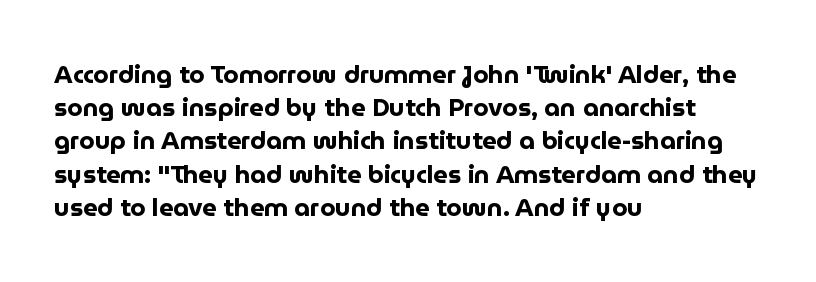
{"italic": "no", "bold": "yes", "underline": "no", "align": "left", "line_spacing": "normal", "line_spacing_ratio": 1.33, "letter_spacing": "normal", "letter_spacing_em": 0.0, "glyph_px": 25}
